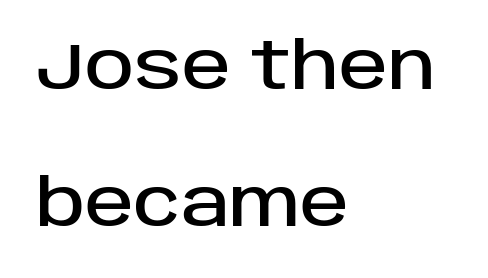
{"serif": "no", "italic": "no", "width": "normal", "stroke_contrast": "low", "x_height": "large", "monospaced": "no", "underline": "no", "align": "left", "line_spacing": "loose", "line_spacing_ratio": 2.07, "letter_spacing": "normal", "letter_spacing_em": 0.0, "glyph_px": 66}
